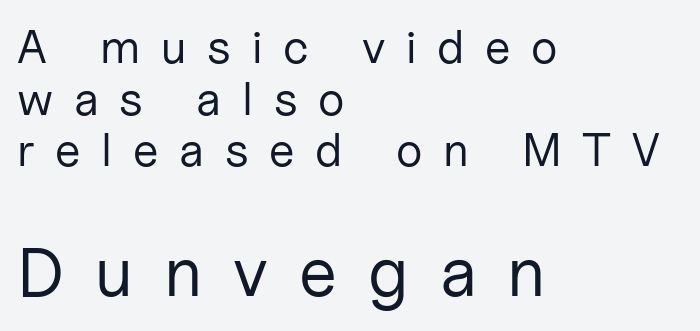
Q: Is the text bold? A: No.
Q: Is the text italic (slanted)? A: No, it is upright.
Q: Is the typeface a serif or a sans-serif typeface? A: Sans-serif.
Q: Is the text underlined? A: No.
Q: How is the paragraph aligned? A: Left-aligned.
Q: Is the spacing between letters normal or unusually wide? A: Unusually wide.
Q: Is the spacing between lines tight, normal or loose? A: Tight.
Q: Which block of text is set in a larger size, the first (top) or the second (bottom)? A: The second (bottom) one.
Q: Width (condensed, normal, or wide)? A: Normal.
Q: Stroke contrast? A: Low.
Q: x-height? A: Medium.
Q: Monospaced? A: No.
